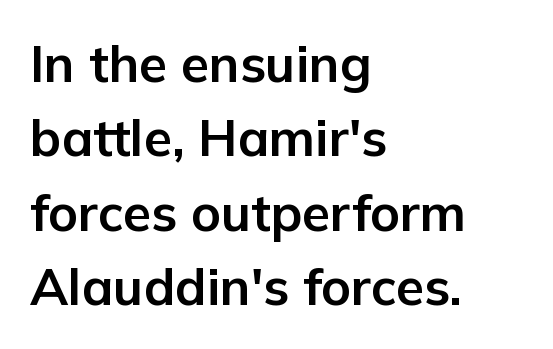
What stands out about the letter spacing? Nothing — it is the standard amount. This sample has the flowing, uneven cadence of proportional lettering. Notice how descenders clear the ascenders below comfortably — that's standard leading. Typeset ragged right — the left edge is the straight one. Anything drawn beneath the words? Only blank space. The letters stand upright; this is a roman face.
